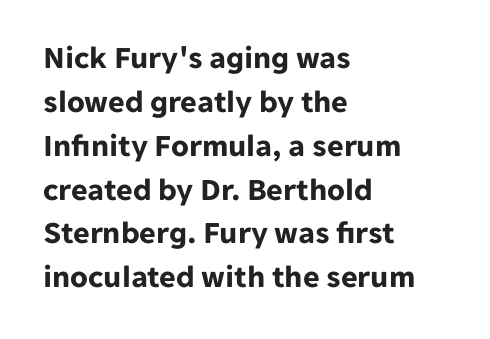
Inter-character spacing is left at the font's built-in metrics. Vertical strokes here are truly vertical. Left-aligned paragraph, ragged on the right. To sum up the face: it is a sans, with no serifs. The passage shown is typed in a proportional face where columns would drift.
